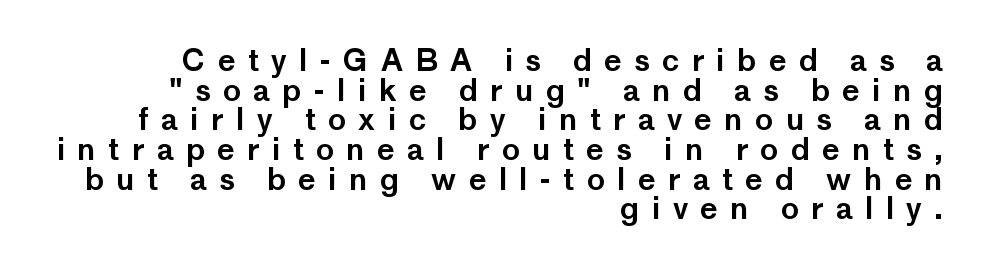
{"serif": "no", "italic": "no", "width": "normal", "stroke_contrast": "low", "x_height": "medium", "monospaced": "no", "underline": "no", "align": "right", "line_spacing": "tight", "line_spacing_ratio": 0.99, "letter_spacing": "wide", "letter_spacing_em": 0.41, "glyph_px": 30}
